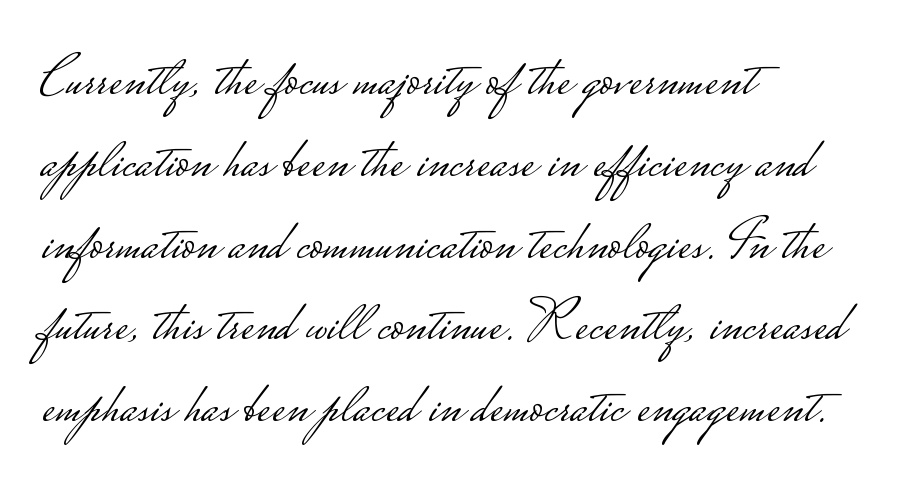
Q: Is the text bold? A: No.
Q: Is the text italic (slanted)? A: Yes.
Q: Is the typeface a serif or a sans-serif typeface? A: Sans-serif.
Q: Is the text underlined? A: No.
Q: How is the paragraph aligned? A: Left-aligned.
Q: Is the spacing between letters normal or unusually wide? A: Normal.
Q: Is the spacing between lines tight, normal or loose? A: Normal.
Q: Width (condensed, normal, or wide)? A: Wide.
Q: Stroke contrast? A: Low.
Q: Monospaced? A: No.
